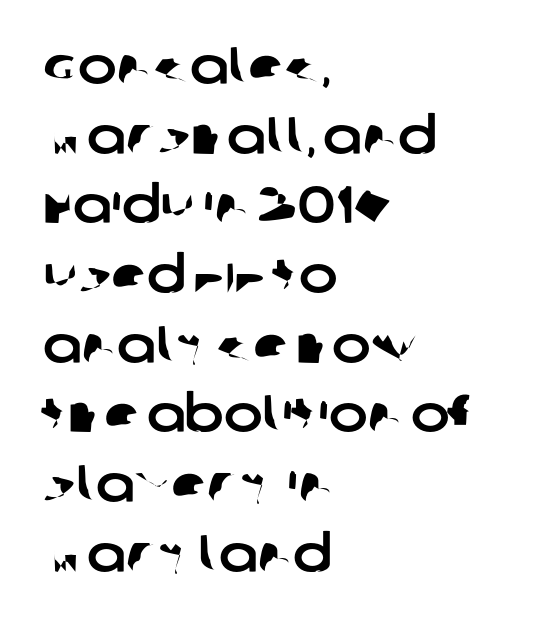
The image shows 52 px sans-serif type; set left-aligned, normal line spacing (1.34x), normal letter spacing, not underlined; low stroke contrast and a large x-height.
